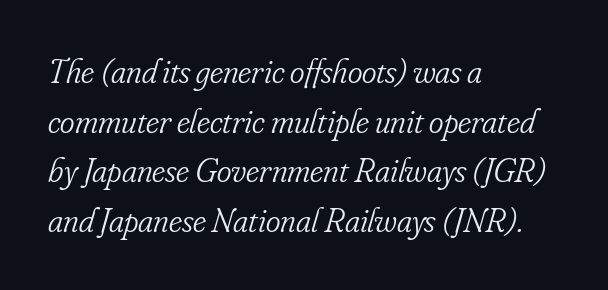
The image shows 35 px light, condensed serif type, italic (leaning right); set left-aligned, normal line spacing (1.42x), normal letter spacing, not underlined; low stroke contrast and a small x-height.
